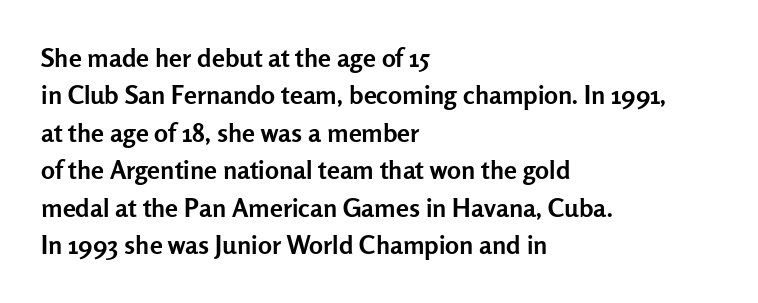
{"italic": "no", "bold": "yes", "underline": "no", "align": "left", "line_spacing": "normal", "line_spacing_ratio": 1.44, "letter_spacing": "normal", "letter_spacing_em": 0.0, "glyph_px": 26}
